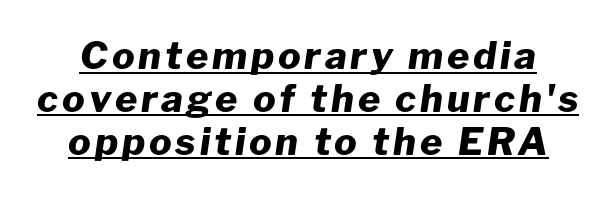
{"italic": "yes", "lean": "right", "slant_degrees": 8, "bold": "yes", "weight": "heavy", "width": "normal", "stroke_contrast": "low", "x_height": "medium", "monospaced": "no", "underline": "yes", "line_spacing": "tight", "line_spacing_ratio": 1.13, "glyph_px": 38}
